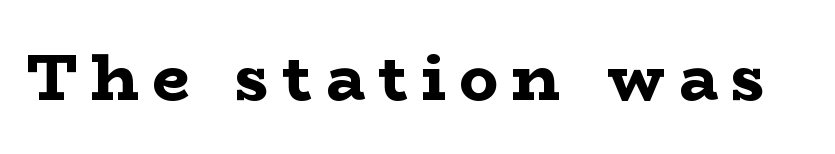
The image shows 65 px bold, wide serif type, upright; set unusually wide letter spacing (+0.21 em), not underlined; low stroke contrast and a medium x-height.
